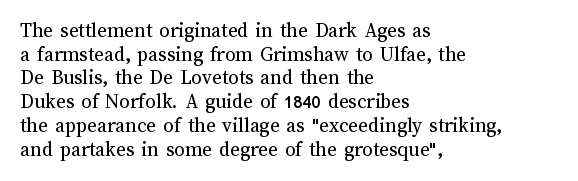
Q: Is the text bold? A: No.
Q: Is the text italic (slanted)? A: No, it is upright.
Q: Is the text underlined? A: No.
Q: How is the paragraph aligned? A: Left-aligned.
Q: Is the spacing between letters normal or unusually wide? A: Normal.
Q: Is the spacing between lines tight, normal or loose? A: Tight.
